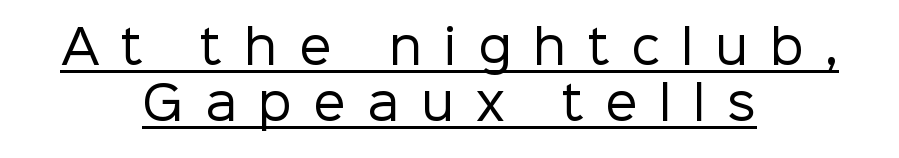
{"serif": "no", "italic": "no", "bold": "no", "weight": "regular", "width": "normal", "stroke_contrast": "low", "x_height": "medium", "monospaced": "no", "underline": "yes", "align": "center", "line_spacing_ratio": 1.22, "letter_spacing": "wide", "letter_spacing_em": 0.47, "glyph_px": 46}
